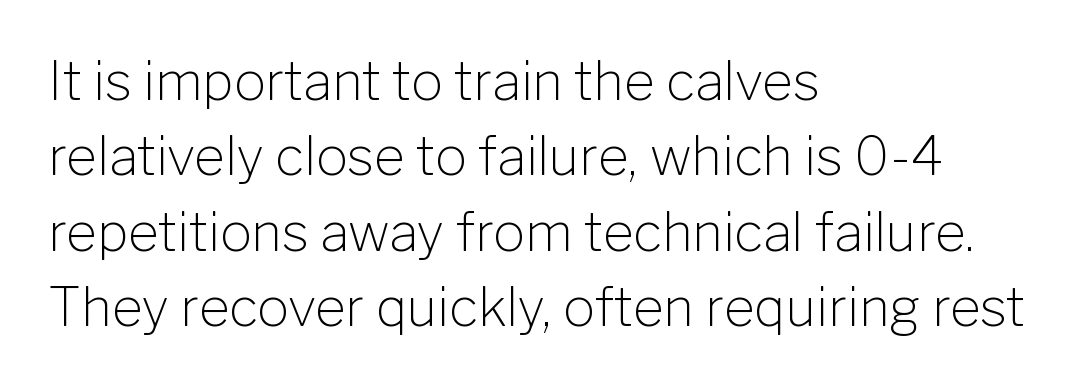
Q: Is the text bold? A: No.
Q: Is the text italic (slanted)? A: No, it is upright.
Q: Is the typeface a serif or a sans-serif typeface? A: Sans-serif.
Q: Is the text underlined? A: No.
Q: How is the paragraph aligned? A: Left-aligned.
Q: Is the spacing between letters normal or unusually wide? A: Normal.
Q: Is the spacing between lines tight, normal or loose? A: Normal.
Q: Width (condensed, normal, or wide)? A: Normal.
Q: Stroke contrast? A: Low.
Q: x-height? A: Medium.
Q: Monospaced? A: No.
